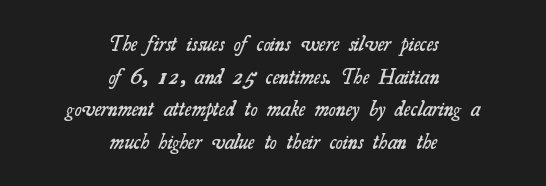
Q: Is the text bold? A: Semi-bold.
Q: Is the text underlined? A: No.
Q: How is the paragraph aligned? A: Centered.
Q: Is the spacing between letters normal or unusually wide? A: Normal.
Q: Is the spacing between lines tight, normal or loose? A: Normal.
